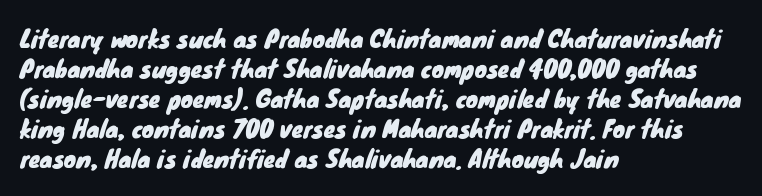
The image shows 23 px text type; set left-aligned, normal line spacing (1.3x), normal letter spacing, not underlined.
